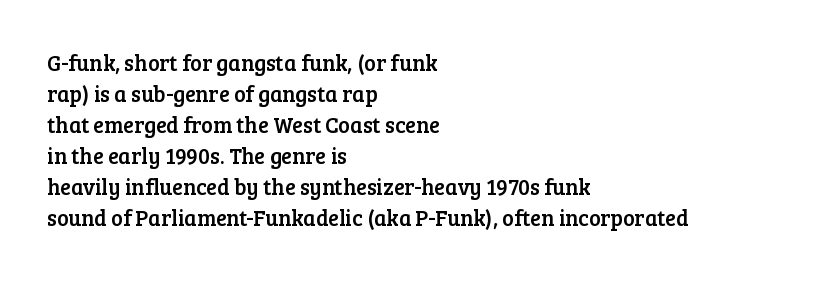
Q: Is the text italic (slanted)? A: No, it is upright.
Q: Is the text underlined? A: No.
Q: How is the paragraph aligned? A: Left-aligned.
Q: Is the spacing between letters normal or unusually wide? A: Normal.
Q: Is the spacing between lines tight, normal or loose? A: Normal.
